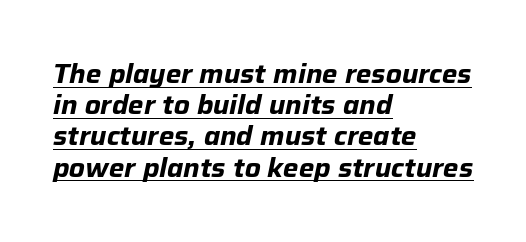
{"italic": "yes", "lean": "right", "slant_degrees": 12, "bold": "yes", "underline": "yes", "align": "left", "line_spacing_ratio": 1.2, "letter_spacing": "normal", "letter_spacing_em": 0.0, "glyph_px": 26}
